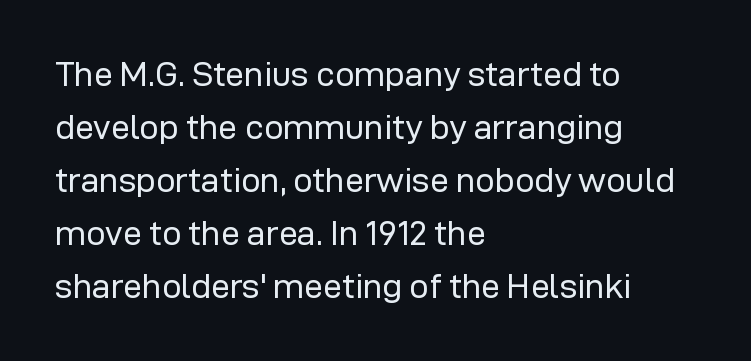
{"serif": "no", "italic": "no", "bold": "no", "weight": "regular", "width": "normal", "stroke_contrast": "low", "x_height": "medium", "monospaced": "no", "underline": "no", "align": "left", "line_spacing": "normal", "line_spacing_ratio": 1.56, "letter_spacing": "normal", "letter_spacing_em": 0.0, "glyph_px": 34}
